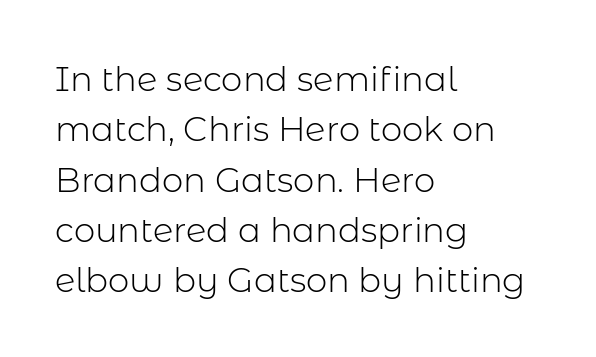
The image shows 34 px light sans-serif type, upright; set left-aligned, normal line spacing (1.48x), normal letter spacing, not underlined; low stroke contrast and a medium x-height.
